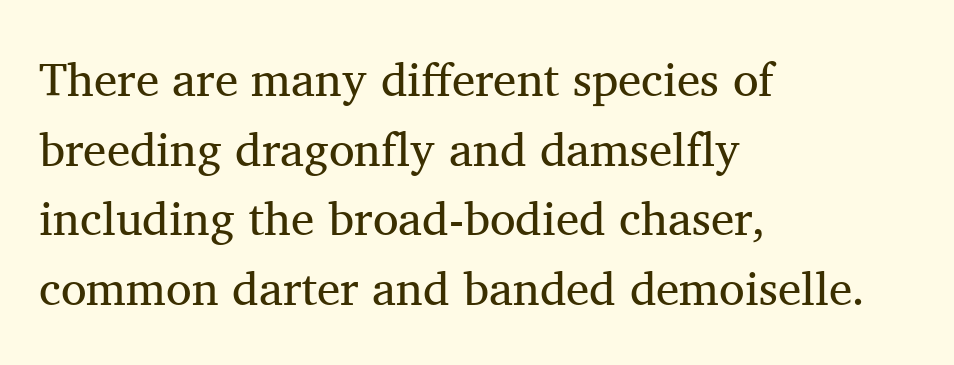
The image shows 47 px regular-weight serif type, upright; set left-aligned, normal line spacing (1.48x), normal letter spacing, not underlined; medium stroke contrast and a medium x-height.
